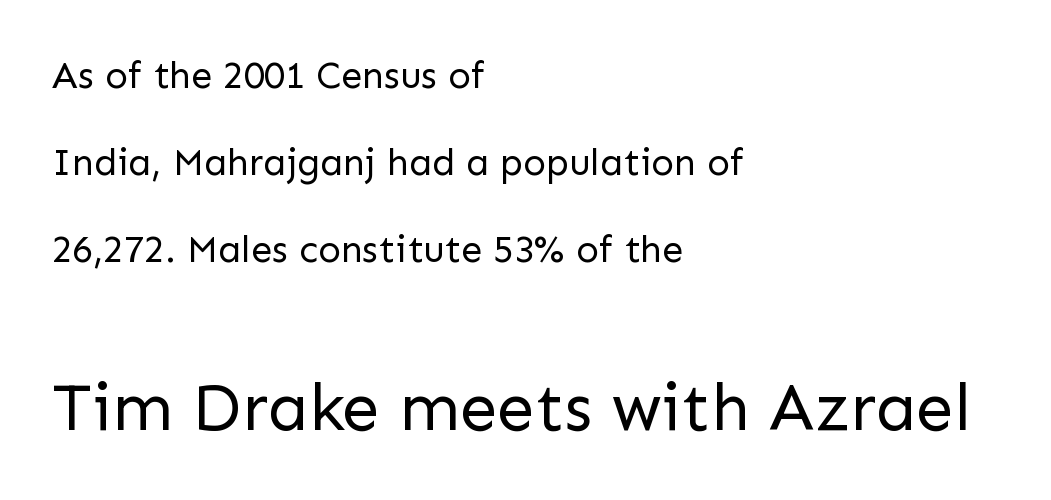
The image shows 67 px regular-weight sans-serif type, upright; set left-aligned, loose line spacing (2.29x), normal letter spacing, not underlined; the second (bottom) block is 1.76x larger; low stroke contrast and a medium x-height.
